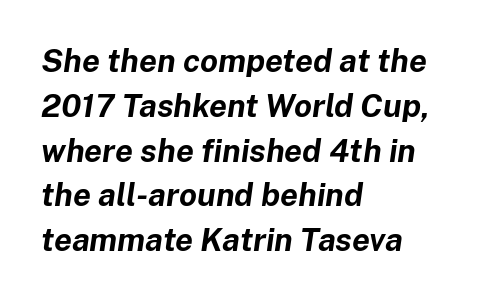
{"italic": "yes", "lean": "right", "slant_degrees": 8, "bold": "yes", "weight": "bold", "width": "normal", "stroke_contrast": "low", "x_height": "medium", "monospaced": "no", "underline": "no", "align": "left", "line_spacing": "normal", "line_spacing_ratio": 1.4, "letter_spacing": "normal", "letter_spacing_em": 0.0, "glyph_px": 32}
